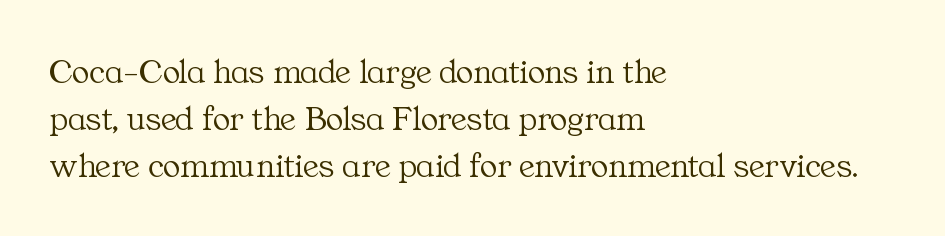
{"serif": "yes", "italic": "no", "bold": "no", "weight": "light", "width": "normal", "stroke_contrast": "medium", "x_height": "medium", "monospaced": "no", "underline": "no", "align": "left", "line_spacing": "normal", "line_spacing_ratio": 1.3, "letter_spacing": "normal", "letter_spacing_em": 0.0, "glyph_px": 36}
